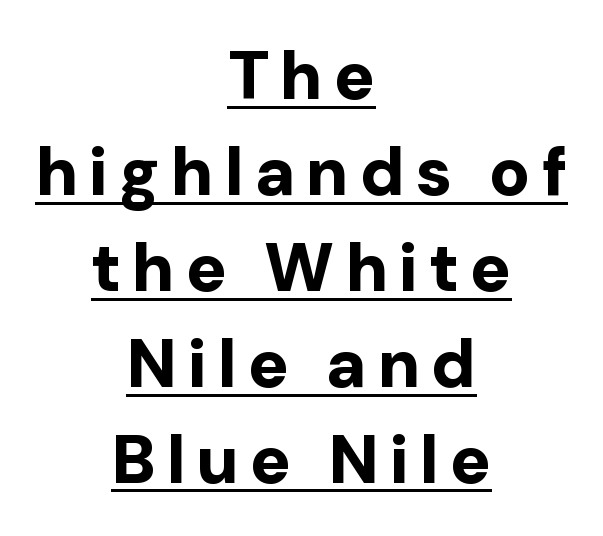
Q: Is the text bold? A: Yes.
Q: Is the text italic (slanted)? A: No, it is upright.
Q: Is the typeface a serif or a sans-serif typeface? A: Sans-serif.
Q: Is the text underlined? A: Yes.
Q: How is the paragraph aligned? A: Centered.
Q: Is the spacing between lines tight, normal or loose? A: Normal.
Q: Width (condensed, normal, or wide)? A: Normal.
Q: Stroke contrast? A: Low.
Q: x-height? A: Medium.
Q: Monospaced? A: No.
